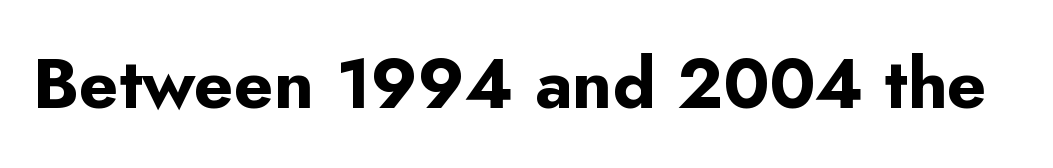
The image shows 70 px bold sans-serif type, upright; set normal letter spacing, not underlined; low stroke contrast and a small x-height.
